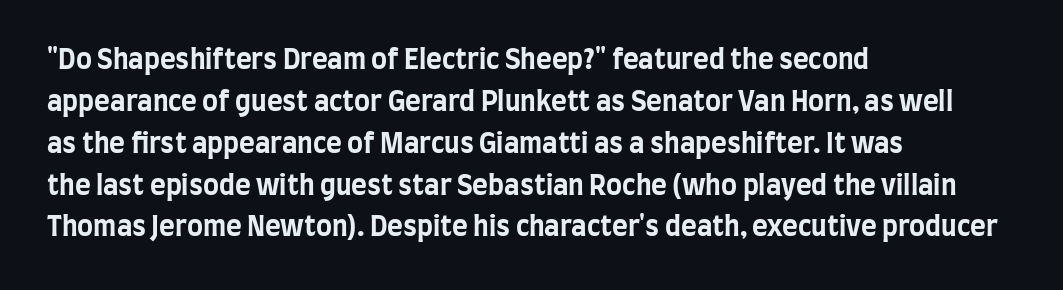
{"italic": "no", "bold": "yes", "underline": "no", "align": "left", "line_spacing": "normal", "line_spacing_ratio": 1.55, "letter_spacing": "normal", "letter_spacing_em": 0.0, "glyph_px": 27}
